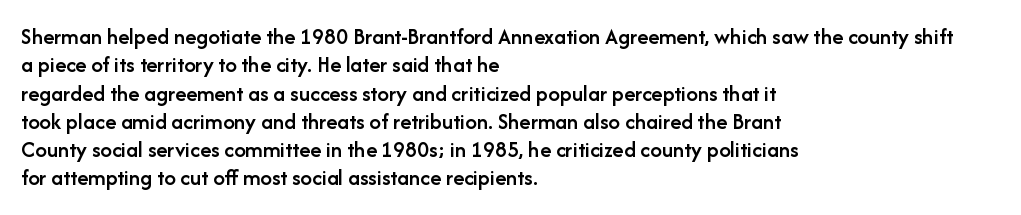
Q: Is the text bold? A: Semi-bold.
Q: Is the text italic (slanted)? A: No, it is upright.
Q: Is the text underlined? A: No.
Q: How is the paragraph aligned? A: Left-aligned.
Q: Is the spacing between letters normal or unusually wide? A: Normal.
